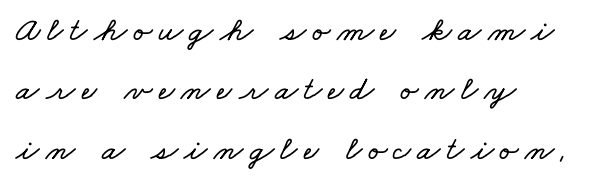
The image shows 34 px wide type; set left-aligned, line spacing 1.75x, not underlined; low stroke contrast and a small x-height.
